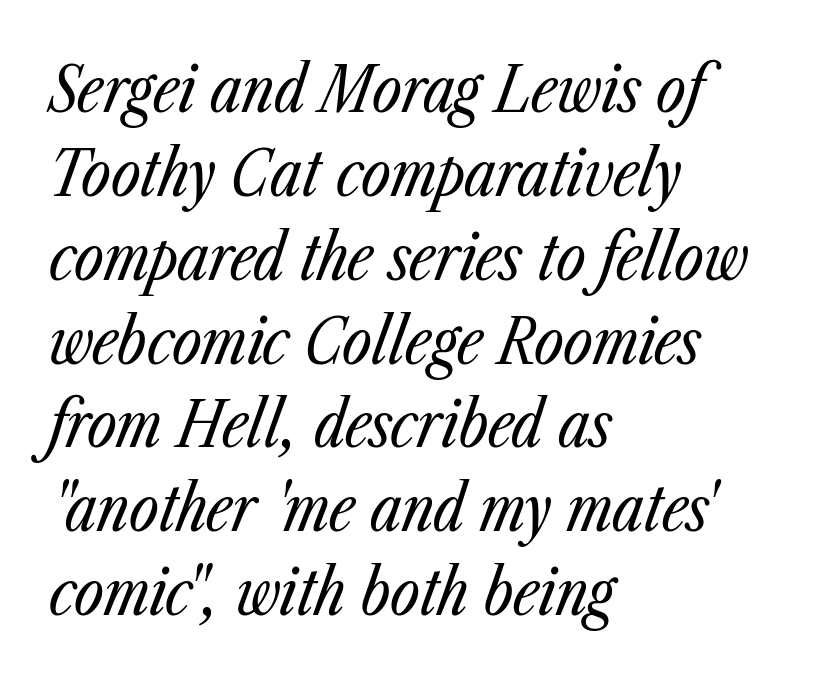
The image shows 64 px regular-weight, condensed type, italic (leaning right); set left-aligned, normal line spacing (1.31x), normal letter spacing, not underlined; low stroke contrast and a medium x-height.
